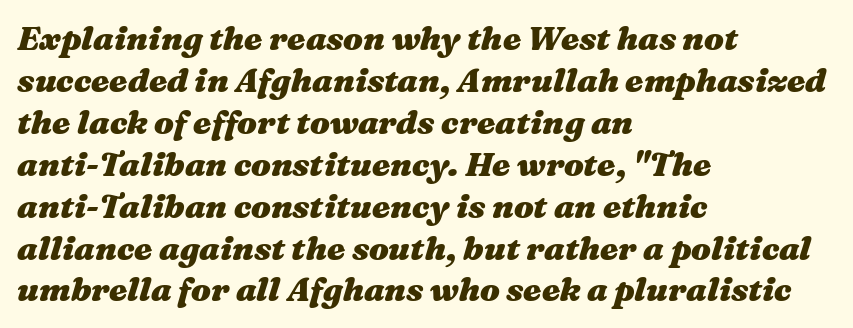
The image shows 33 px heavy, wide type, italic (leaning right); set left-aligned, normal line spacing (1.27x), normal letter spacing, not underlined; medium stroke contrast and a medium x-height.
